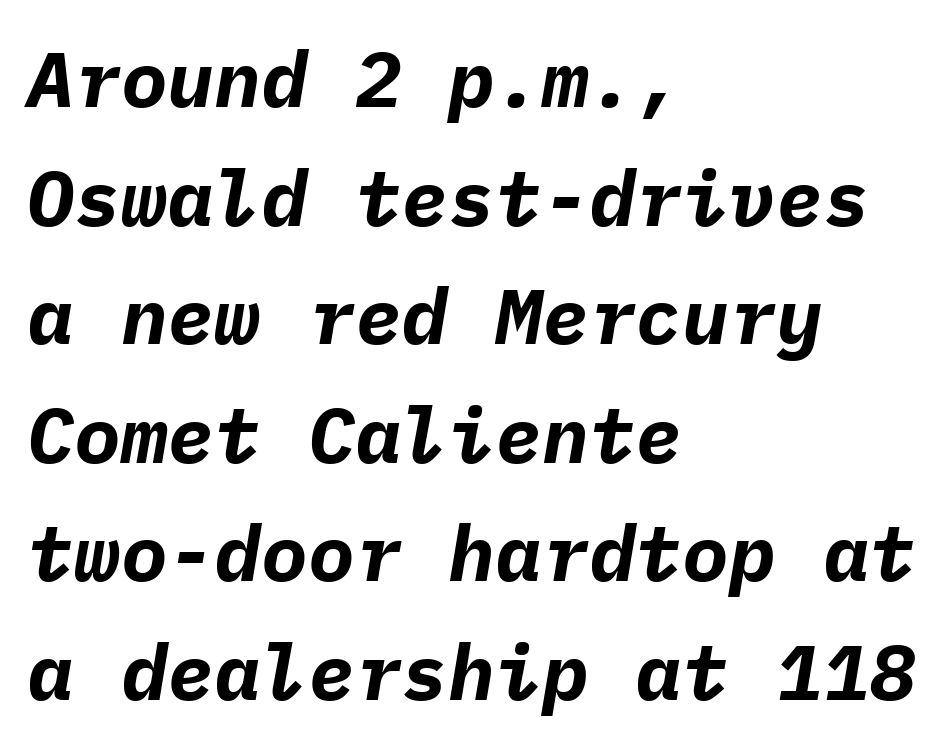
The image shows 78 px bold type, italic (leaning right), monospaced; set left-aligned, normal line spacing (1.52x), normal letter spacing, not underlined; low stroke contrast and a medium x-height.
